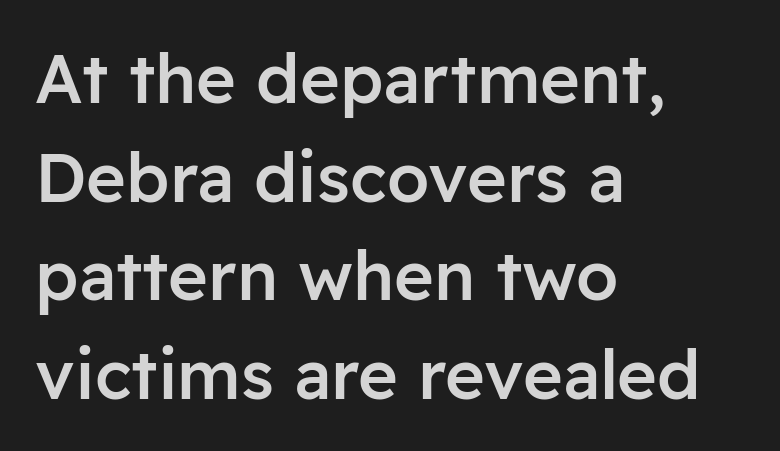
Q: Is the text bold? A: Semi-bold.
Q: Is the text italic (slanted)? A: No, it is upright.
Q: Is the typeface a serif or a sans-serif typeface? A: Sans-serif.
Q: Is the text underlined? A: No.
Q: How is the paragraph aligned? A: Left-aligned.
Q: Is the spacing between letters normal or unusually wide? A: Normal.
Q: Is the spacing between lines tight, normal or loose? A: Normal.
Q: Width (condensed, normal, or wide)? A: Normal.
Q: Stroke contrast? A: Low.
Q: x-height? A: Medium.
Q: Monospaced? A: No.
